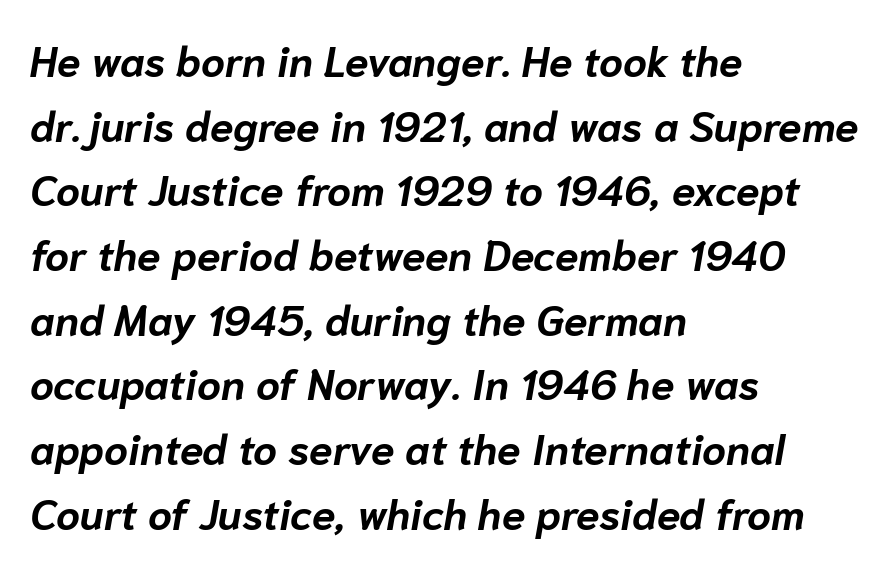
Q: Is the text bold? A: Yes.
Q: Is the text italic (slanted)? A: Yes, it leans right by about 10 degrees.
Q: Is the text underlined? A: No.
Q: How is the paragraph aligned? A: Left-aligned.
Q: Is the spacing between letters normal or unusually wide? A: Normal.
Q: Is the spacing between lines tight, normal or loose? A: Normal.
Q: Width (condensed, normal, or wide)? A: Normal.
Q: Stroke contrast? A: Low.
Q: x-height? A: Medium.
Q: Monospaced? A: No.
